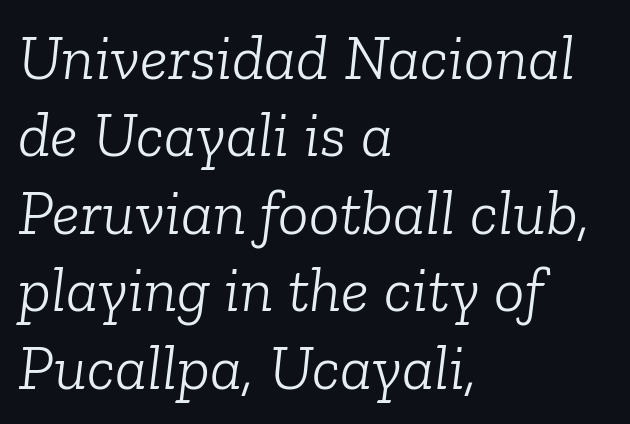
{"serif": "yes", "italic": "yes", "lean": "right", "slant_degrees": 6, "bold": "no", "weight": "light", "width": "normal", "stroke_contrast": "low", "x_height": "medium", "monospaced": "no", "underline": "no", "align": "left", "line_spacing_ratio": 1.21, "letter_spacing": "normal", "letter_spacing_em": 0.0, "glyph_px": 64}
